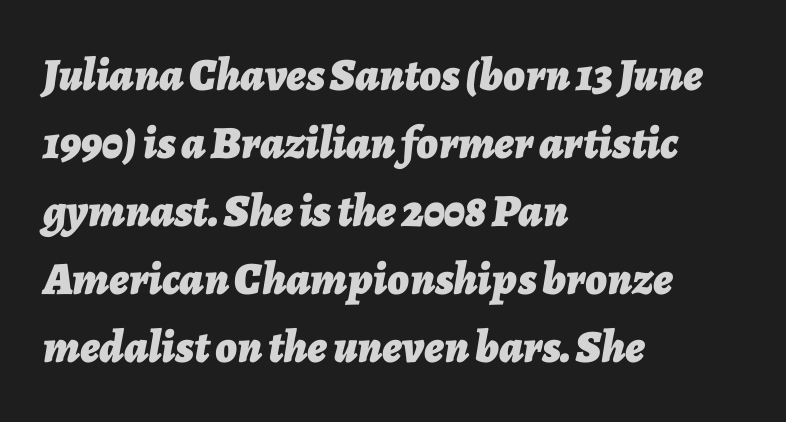
Proportional: the letters do not fall into vertical columns. The designer left line spacing at the default. The passage shown is not underscored anywhere. This rendering leaves character spacing at its baseline value. Is the block centered? No — it sits flush against the left margin. Each glyph is drawn with heavy, bold strokes.
